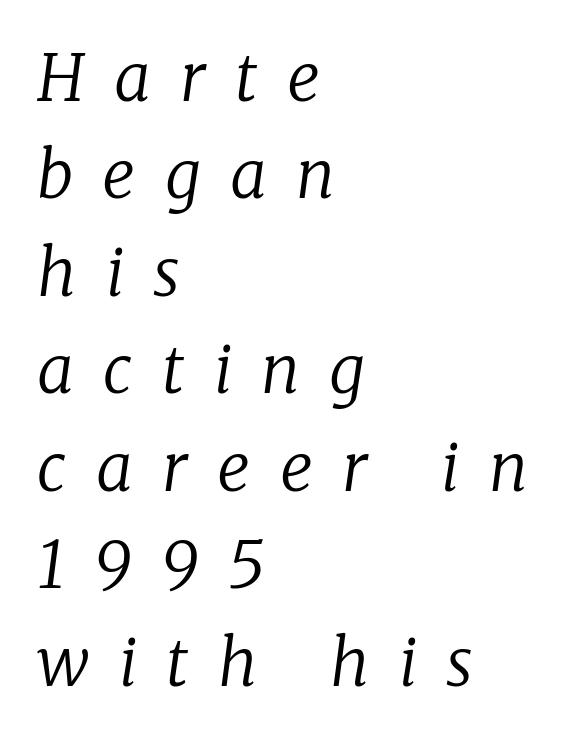
The horizontal fit of the characters is loose and conspicuously gappy. One-word summary of the alignment: left. Baseline-to-baseline distance is the conventional proportion of letter height. Clear beneath every line of the passage.
